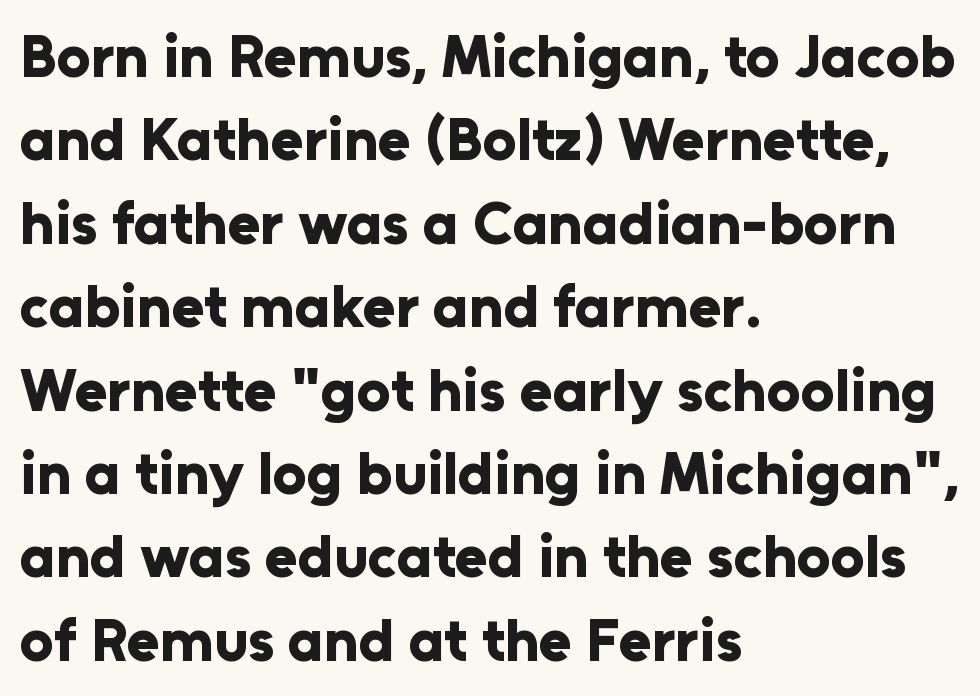
Q: Is the text bold? A: Yes.
Q: Is the text italic (slanted)? A: No, it is upright.
Q: Is the typeface a serif or a sans-serif typeface? A: Sans-serif.
Q: Is the text underlined? A: No.
Q: How is the paragraph aligned? A: Left-aligned.
Q: Is the spacing between letters normal or unusually wide? A: Normal.
Q: Is the spacing between lines tight, normal or loose? A: Normal.
Q: Width (condensed, normal, or wide)? A: Normal.
Q: Stroke contrast? A: Low.
Q: x-height? A: Medium.
Q: Monospaced? A: No.
